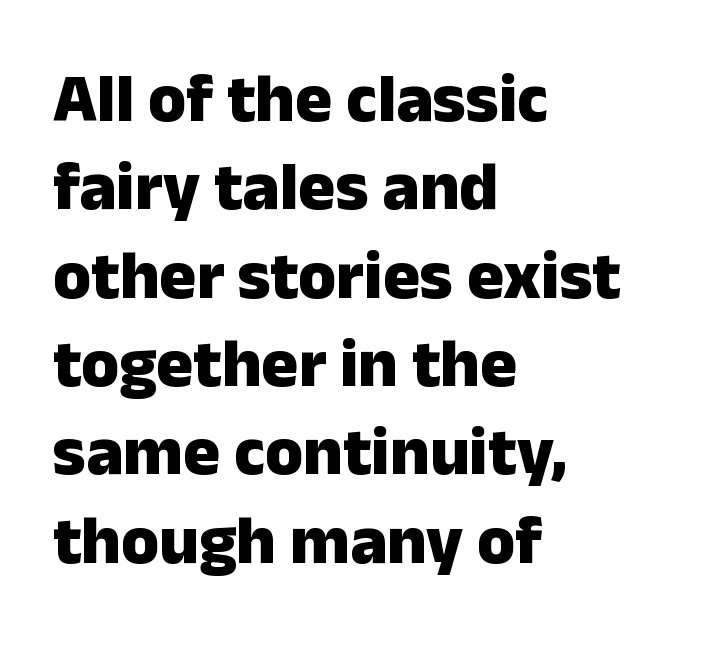
The image shows 69 px heavy sans-serif type, upright; set left-aligned, normal line spacing (1.28x), normal letter spacing, not underlined; low stroke contrast and a medium x-height.
